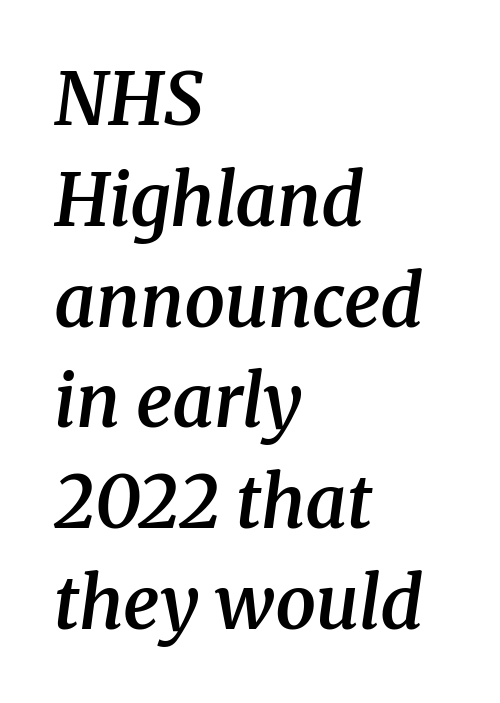
{"serif": "yes", "italic": "yes", "lean": "right", "slant_degrees": 8, "bold": "semi", "weight": "semibold", "width": "normal", "stroke_contrast": "medium", "x_height": "medium", "monospaced": "no", "underline": "no", "align": "left", "line_spacing": "normal", "line_spacing_ratio": 1.4, "letter_spacing": "normal", "letter_spacing_em": 0.0, "glyph_px": 72}
